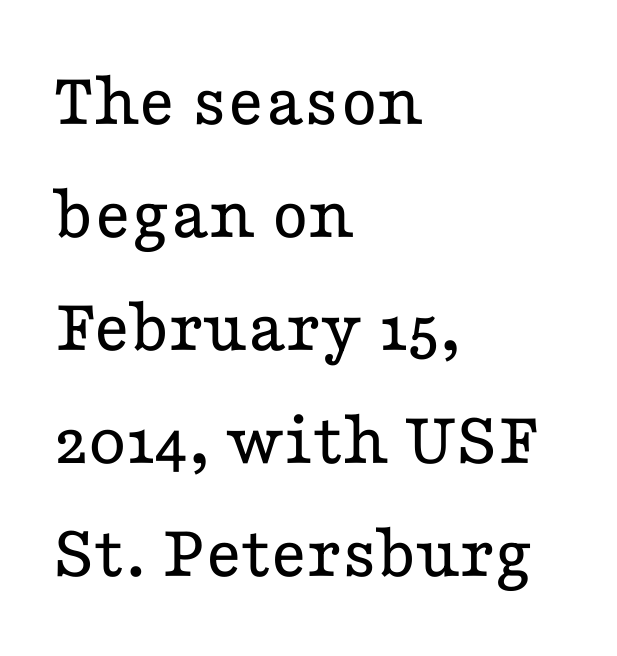
Words float on clear page, feet unadorned. Proportional: the letters do not fall into vertical columns. This sample uses a serif face. Interline gaps are of average width in this sample.
